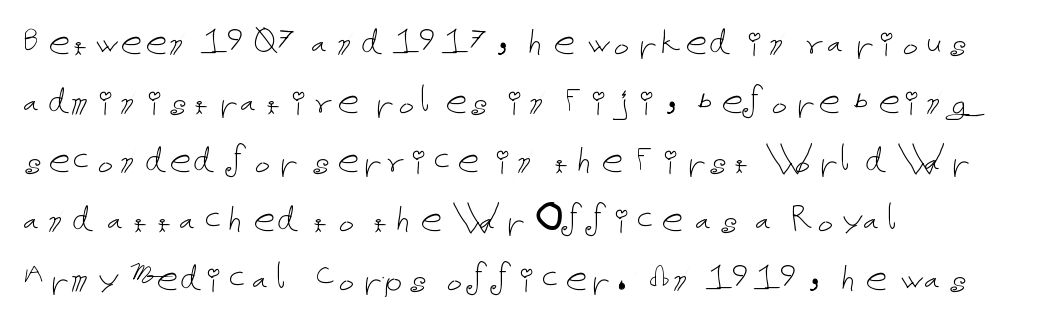
Q: Is the text bold? A: No.
Q: Is the text italic (slanted)? A: No, it is upright.
Q: Is the text underlined? A: No.
Q: How is the paragraph aligned? A: Left-aligned.
Q: Is the spacing between letters normal or unusually wide? A: Normal.
Q: Is the spacing between lines tight, normal or loose? A: Normal.
Q: Width (condensed, normal, or wide)? A: Normal.
Q: Stroke contrast? A: Low.
Q: x-height? A: Medium.
